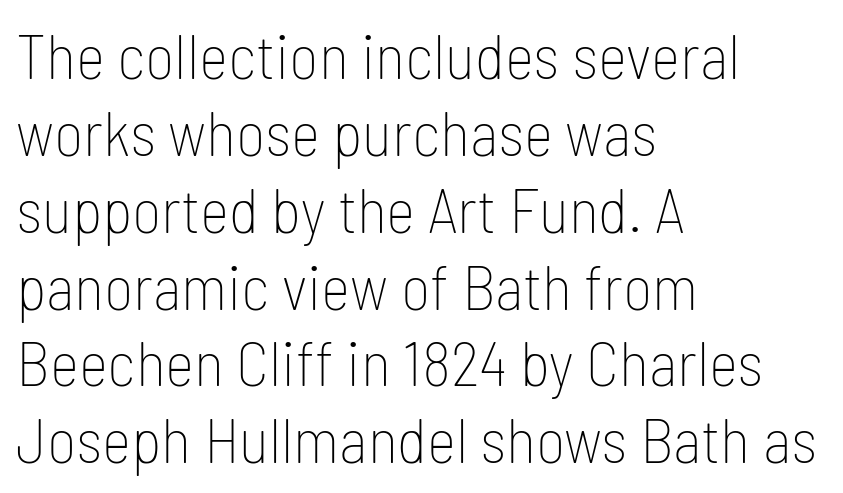
{"serif": "no", "italic": "no", "bold": "no", "weight": "thin", "width": "condensed", "stroke_contrast": "low", "x_height": "medium", "monospaced": "no", "underline": "no", "align": "left", "line_spacing_ratio": 1.22, "letter_spacing": "normal", "letter_spacing_em": 0.0, "glyph_px": 63}
